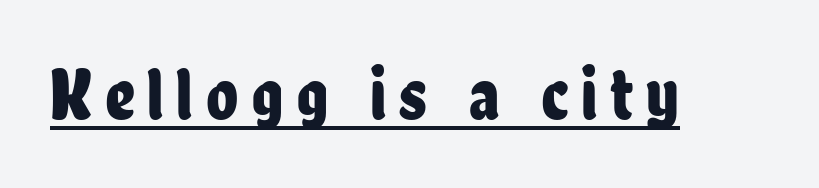
Q: Is the text italic (slanted)? A: No, it is upright.
Q: Is the typeface a serif or a sans-serif typeface? A: Sans-serif.
Q: Is the text underlined? A: Yes.
Q: Width (condensed, normal, or wide)? A: Condensed.
Q: Stroke contrast? A: Low.
Q: x-height? A: Medium.
Q: Monospaced? A: No.
